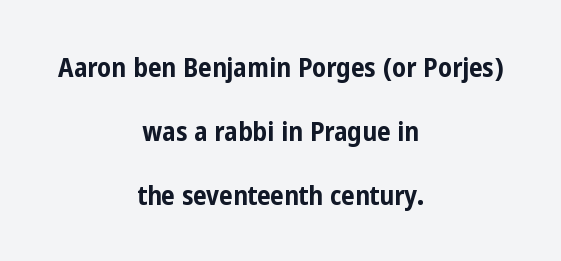
Q: Is the text bold? A: Yes.
Q: Is the text italic (slanted)? A: No, it is upright.
Q: Is the text underlined? A: No.
Q: How is the paragraph aligned? A: Centered.
Q: Is the spacing between letters normal or unusually wide? A: Normal.
Q: Is the spacing between lines tight, normal or loose? A: Loose.
